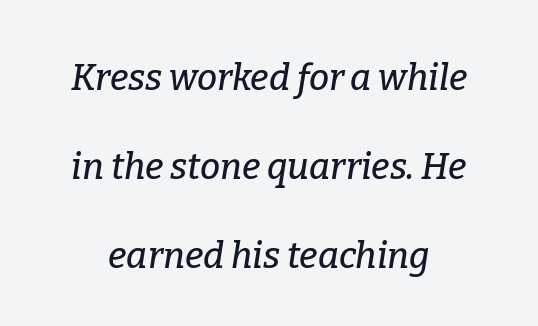
{"serif": "yes", "italic": "yes", "lean": "right", "slant_degrees": 9, "width": "normal", "stroke_contrast": "low", "x_height": "medium", "monospaced": "no", "underline": "no", "line_spacing": "loose", "line_spacing_ratio": 2.47, "letter_spacing": "normal", "letter_spacing_em": 0.0, "glyph_px": 36}
